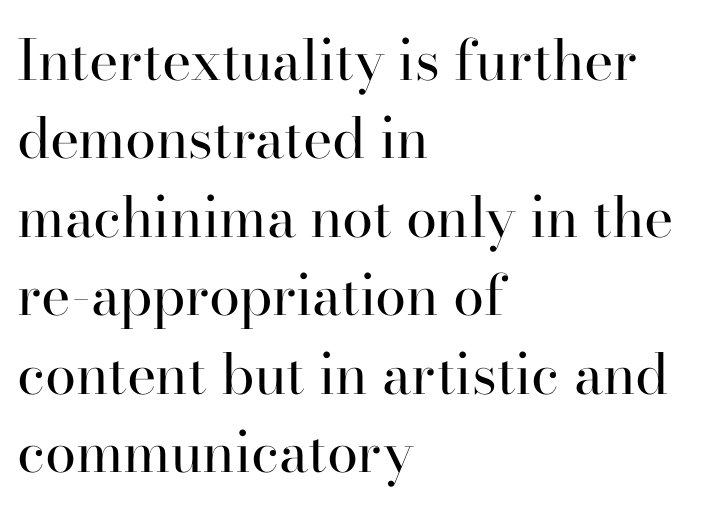
The image shows 56 px regular-weight serif type, upright; set left-aligned, normal line spacing (1.4x), normal letter spacing, not underlined; high stroke contrast and a small x-height.
